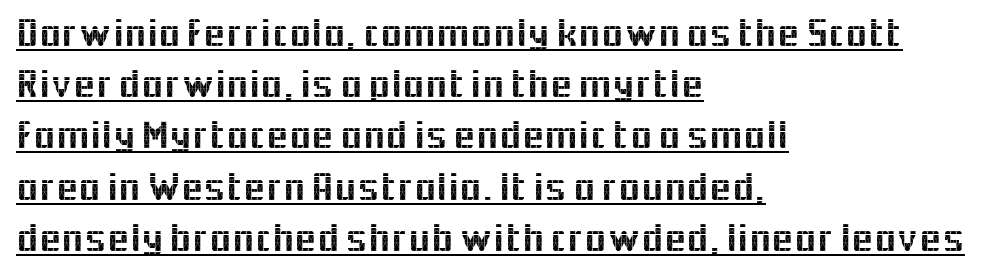
Q: Is the text italic (slanted)? A: No, it is upright.
Q: Is the typeface a serif or a sans-serif typeface? A: Sans-serif.
Q: Is the text underlined? A: Yes.
Q: How is the paragraph aligned? A: Left-aligned.
Q: Is the spacing between letters normal or unusually wide? A: Normal.
Q: Is the spacing between lines tight, normal or loose? A: Normal.
Q: Width (condensed, normal, or wide)? A: Normal.
Q: x-height? A: Medium.
Q: Monospaced? A: No.
